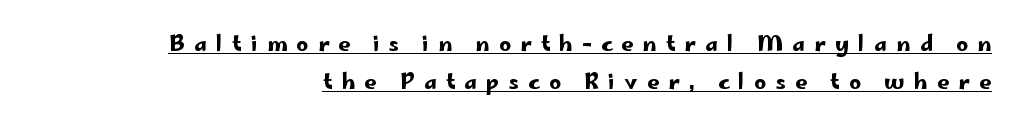
The image shows 21 px text type, upright; set right-aligned, line spacing 1.79x, unusually wide letter spacing (+0.44 em), underlined.
